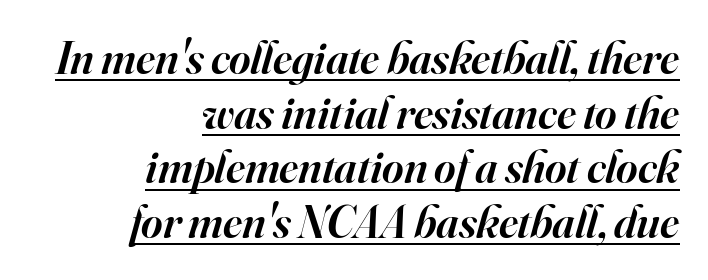
Q: Is the text bold? A: Semi-bold.
Q: Is the text italic (slanted)? A: Yes, it leans right by about 16 degrees.
Q: Is the typeface a serif or a sans-serif typeface? A: Serif.
Q: Is the text underlined? A: Yes.
Q: How is the paragraph aligned? A: Right-aligned.
Q: Is the spacing between letters normal or unusually wide? A: Normal.
Q: Width (condensed, normal, or wide)? A: Normal.
Q: Stroke contrast? A: High.
Q: x-height? A: Small.
Q: Monospaced? A: No.
